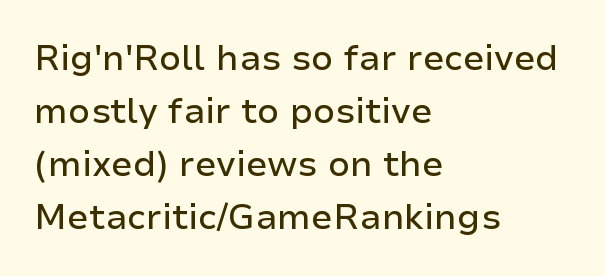
{"serif": "no", "italic": "no", "width": "normal", "stroke_contrast": "low", "x_height": "medium", "monospaced": "no", "underline": "no", "align": "left", "line_spacing": "normal", "line_spacing_ratio": 1.51, "letter_spacing": "normal", "letter_spacing_em": 0.0, "glyph_px": 35}
